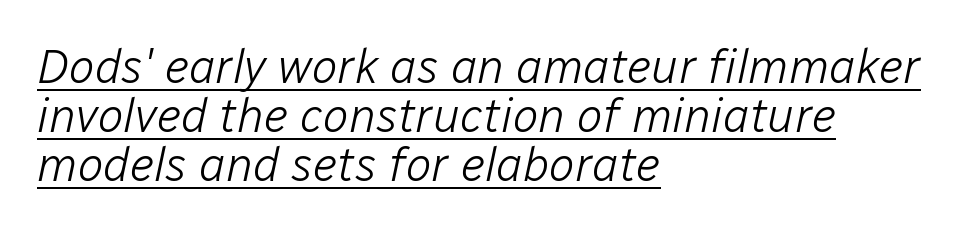
The image shows 48 px light type, italic (leaning right); set left-aligned, tight line spacing (1.02x), normal letter spacing, underlined; low stroke contrast and a medium x-height.
